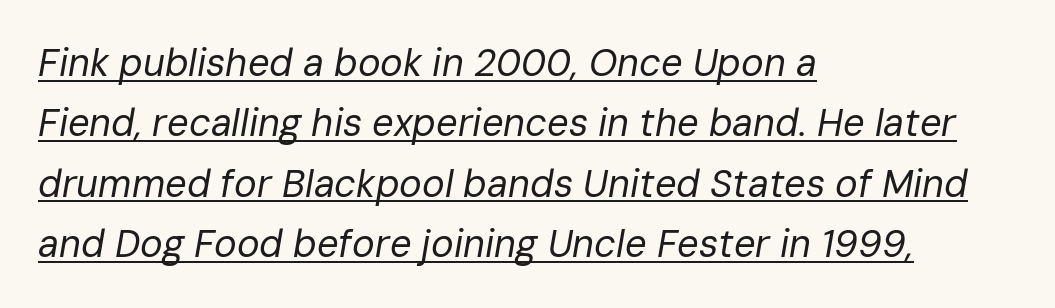
Q: Is the text bold? A: No.
Q: Is the text italic (slanted)? A: Yes, it leans right by about 10 degrees.
Q: Is the text underlined? A: Yes.
Q: How is the paragraph aligned? A: Left-aligned.
Q: Is the spacing between letters normal or unusually wide? A: Normal.
Q: Is the spacing between lines tight, normal or loose? A: Normal.
Q: Width (condensed, normal, or wide)? A: Normal.
Q: Stroke contrast? A: Low.
Q: x-height? A: Medium.
Q: Monospaced? A: No.
